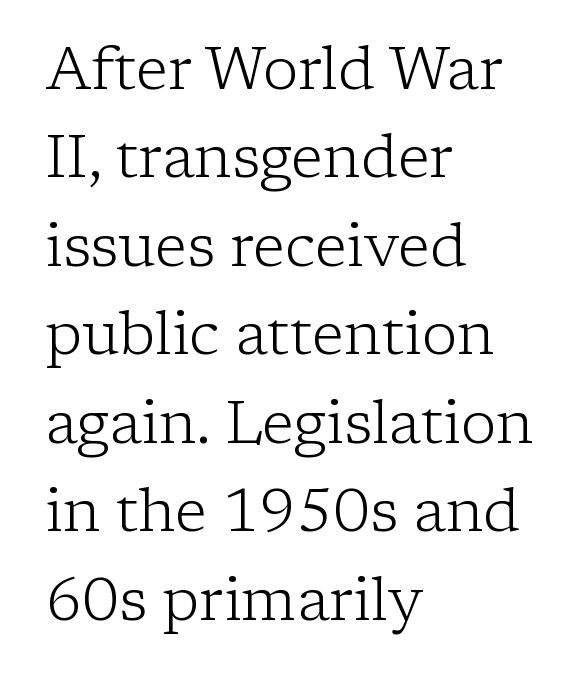
Line beginnings align vertically; line endings do not. Honestly, there is no underline to notice here at all. Letter spacing: default. The characters display serif detailing at their extremities.
